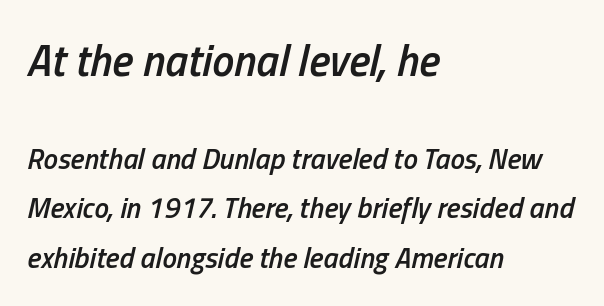
In CSS terms this would be text-align: left. Compared with ordinary roman type, these characters are visibly tilted. The passage shown is not underscored anywhere. The sample has been set in demibold, a notch under bold. The face used here is rendered with its standard letterfit. Looks like regular typesetting: each glyph gets only the width it needs.
